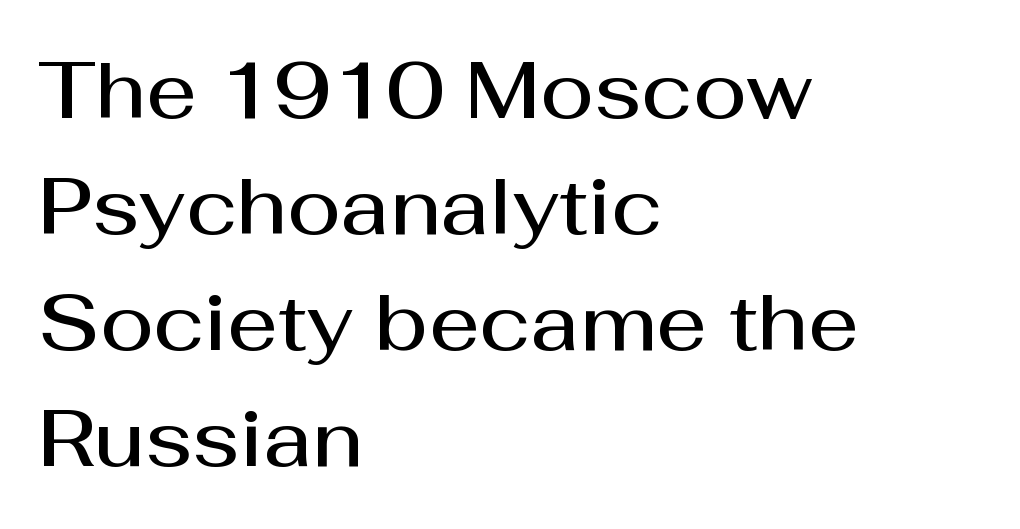
The image shows 79 px semibold sans-serif type, upright; set left-aligned, normal line spacing (1.47x), normal letter spacing, not underlined; medium stroke contrast and a medium x-height.
